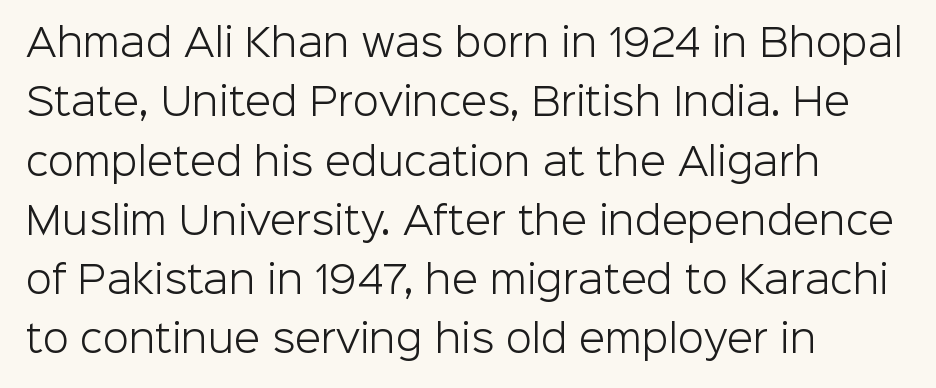
Q: Is the text bold? A: No.
Q: Is the text italic (slanted)? A: No, it is upright.
Q: Is the typeface a serif or a sans-serif typeface? A: Sans-serif.
Q: Is the text underlined? A: No.
Q: How is the paragraph aligned? A: Left-aligned.
Q: Is the spacing between letters normal or unusually wide? A: Normal.
Q: Is the spacing between lines tight, normal or loose? A: Normal.
Q: Width (condensed, normal, or wide)? A: Normal.
Q: Stroke contrast? A: Low.
Q: x-height? A: Medium.
Q: Monospaced? A: No.
